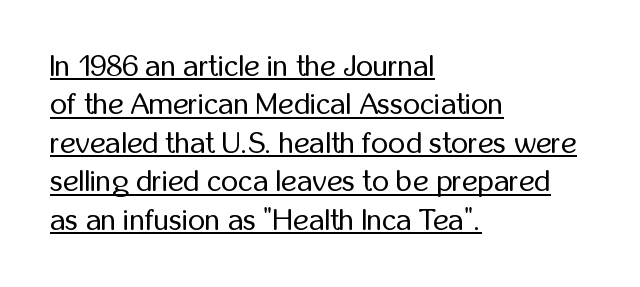
This is underlined copy, the kind a proofreader might mark for attention. A typesetter would call this proportional, since set widths differ per character. Every stem runs plumb, perpendicular to the baseline. All the whitespace from short lines collects on the right. The line-height multiplier appears to be the usual default.
